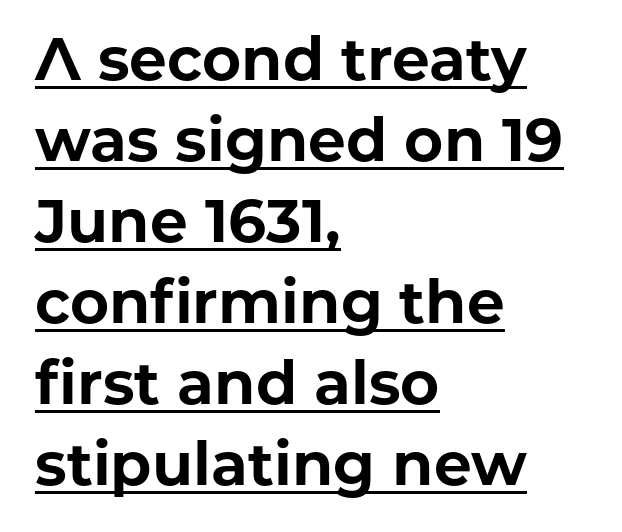
Q: Is the text bold? A: Yes.
Q: Is the text italic (slanted)? A: No, it is upright.
Q: Is the typeface a serif or a sans-serif typeface? A: Sans-serif.
Q: Is the text underlined? A: Yes.
Q: How is the paragraph aligned? A: Left-aligned.
Q: Is the spacing between letters normal or unusually wide? A: Normal.
Q: Is the spacing between lines tight, normal or loose? A: Normal.
Q: Width (condensed, normal, or wide)? A: Normal.
Q: Stroke contrast? A: Low.
Q: x-height? A: Medium.
Q: Monospaced? A: No.
